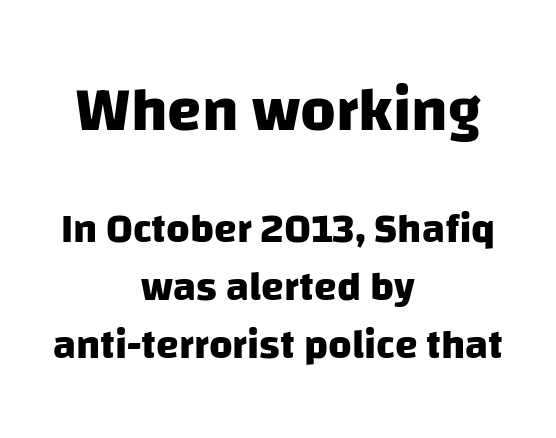
Letters rest on an invisible, unmarked baseline. Each letter keeps its own natural width here, so spacing adapts to shape. What weight is shown? A full bold with thick strokes. The letters sit at their default tracking, neither squeezed nor spread. The space between consecutive lines is moderate. Nothing sits at the stroke ends, so this counts as sans-serif.
